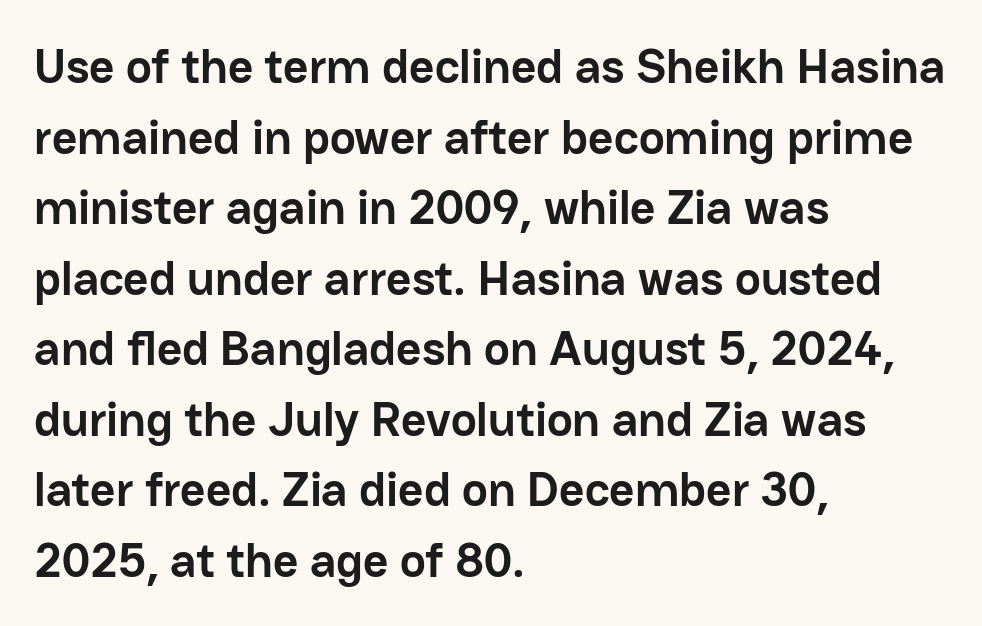
The image shows 49 px semibold sans-serif type, upright; set left-aligned, normal line spacing (1.44x), normal letter spacing, not underlined; low stroke contrast and a medium x-height.
